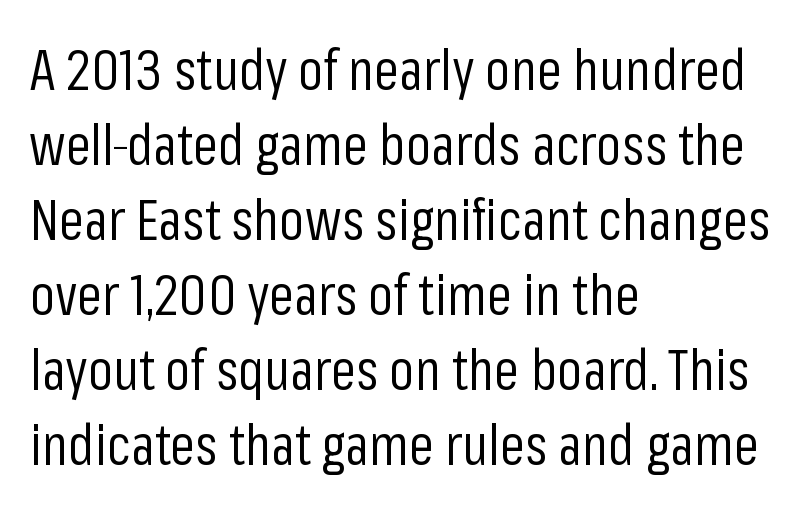
The image shows 56 px regular-weight, condensed sans-serif type, upright; set left-aligned, normal line spacing (1.34x), normal letter spacing, not underlined; low stroke contrast and a medium x-height.
